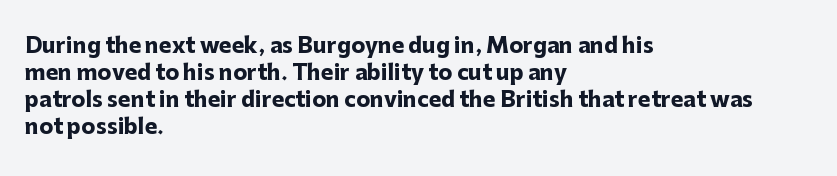
Q: Is the text bold? A: Yes.
Q: Is the text italic (slanted)? A: No, it is upright.
Q: Is the text underlined? A: No.
Q: How is the paragraph aligned? A: Left-aligned.
Q: Is the spacing between letters normal or unusually wide? A: Normal.
Q: Is the spacing between lines tight, normal or loose? A: Normal.
